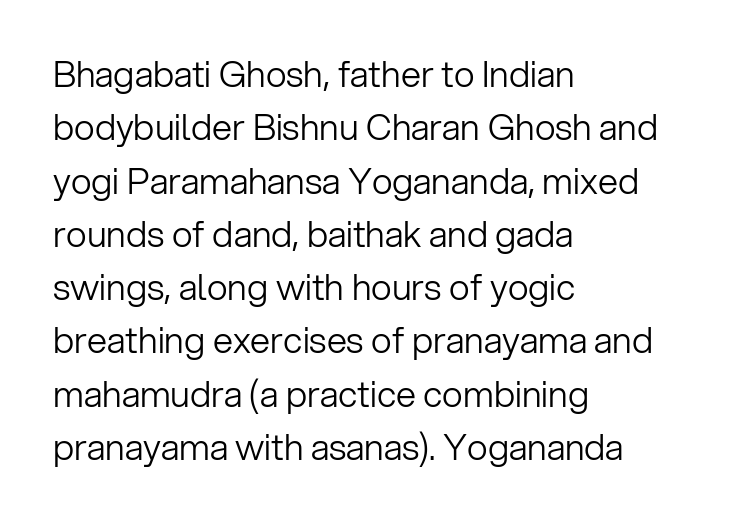
Q: Is the text bold? A: No.
Q: Is the text italic (slanted)? A: No, it is upright.
Q: Is the typeface a serif or a sans-serif typeface? A: Sans-serif.
Q: Is the text underlined? A: No.
Q: How is the paragraph aligned? A: Left-aligned.
Q: Is the spacing between letters normal or unusually wide? A: Normal.
Q: Is the spacing between lines tight, normal or loose? A: Normal.
Q: Width (condensed, normal, or wide)? A: Normal.
Q: Stroke contrast? A: Low.
Q: x-height? A: Medium.
Q: Monospaced? A: No.
